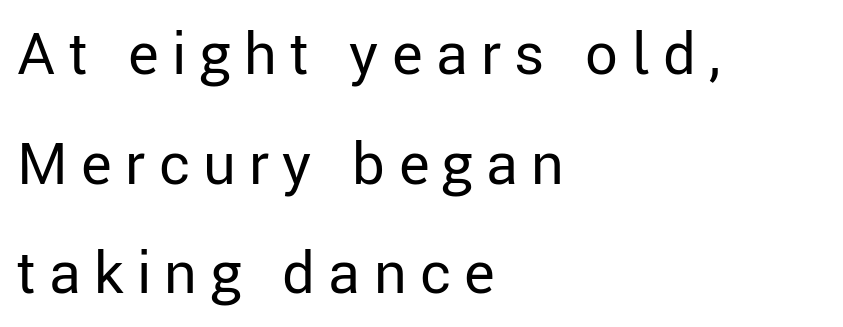
{"serif": "no", "italic": "no", "bold": "no", "weight": "regular", "width": "normal", "stroke_contrast": "low", "x_height": "medium", "monospaced": "no", "underline": "no", "align": "left", "line_spacing_ratio": 1.89, "letter_spacing": "wide", "letter_spacing_em": 0.23, "glyph_px": 58}
